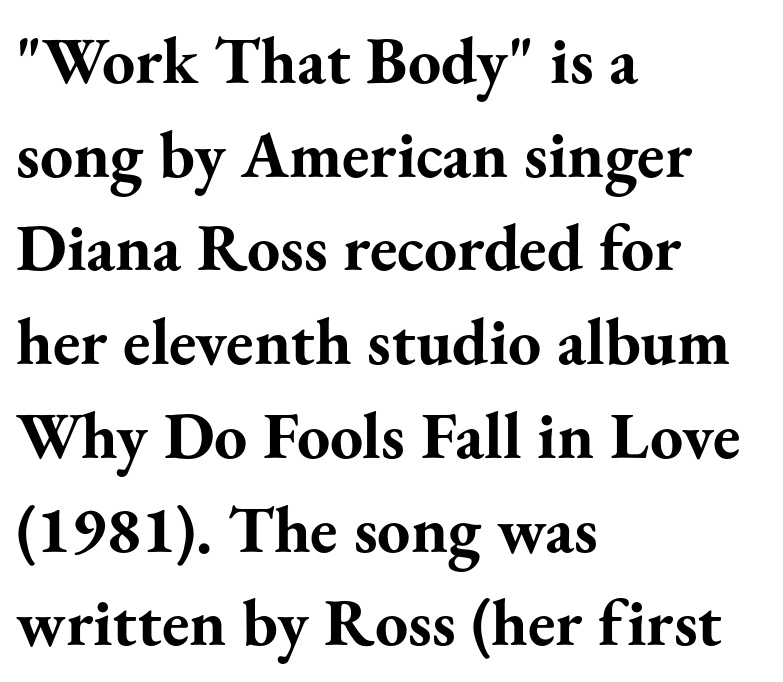
Q: Is the text bold? A: Yes.
Q: Is the text italic (slanted)? A: No, it is upright.
Q: Is the typeface a serif or a sans-serif typeface? A: Serif.
Q: Is the text underlined? A: No.
Q: How is the paragraph aligned? A: Left-aligned.
Q: Is the spacing between letters normal or unusually wide? A: Normal.
Q: Is the spacing between lines tight, normal or loose? A: Normal.
Q: Width (condensed, normal, or wide)? A: Normal.
Q: Stroke contrast? A: Medium.
Q: x-height? A: Small.
Q: Monospaced? A: No.
